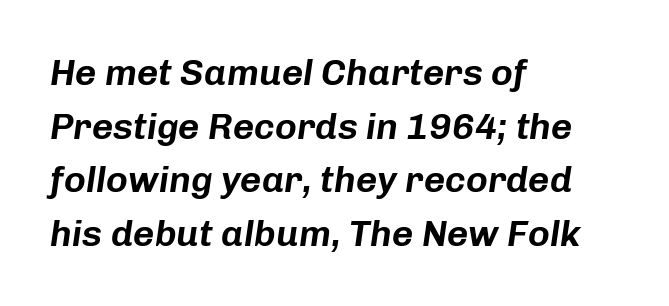
Each row of text sits above clean, open space. You could not count columns in this text — the font is proportionally spaced. The lines in this sample share a left origin and differ only in where they stop. The passage shown leans; its letterforms are oblique.
